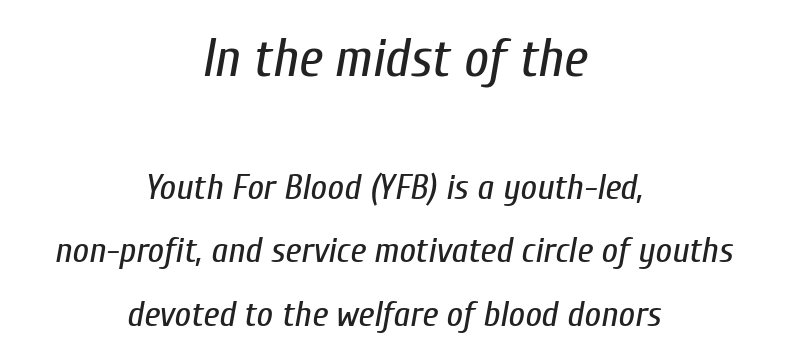
The image shows 54 px regular-weight, condensed type, italic (leaning right); set centered, line spacing 1.77x, normal letter spacing, not underlined; the first (top) block is 1.5x larger; low stroke contrast and a medium x-height.
